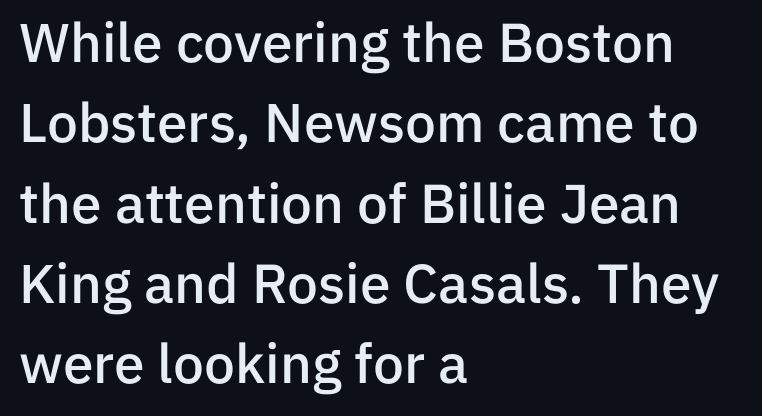
Q: Is the text bold? A: Semi-bold.
Q: Is the text italic (slanted)? A: No, it is upright.
Q: Is the typeface a serif or a sans-serif typeface? A: Sans-serif.
Q: Is the text underlined? A: No.
Q: How is the paragraph aligned? A: Left-aligned.
Q: Is the spacing between letters normal or unusually wide? A: Normal.
Q: Is the spacing between lines tight, normal or loose? A: Normal.
Q: Width (condensed, normal, or wide)? A: Normal.
Q: Stroke contrast? A: Low.
Q: x-height? A: Medium.
Q: Monospaced? A: No.
